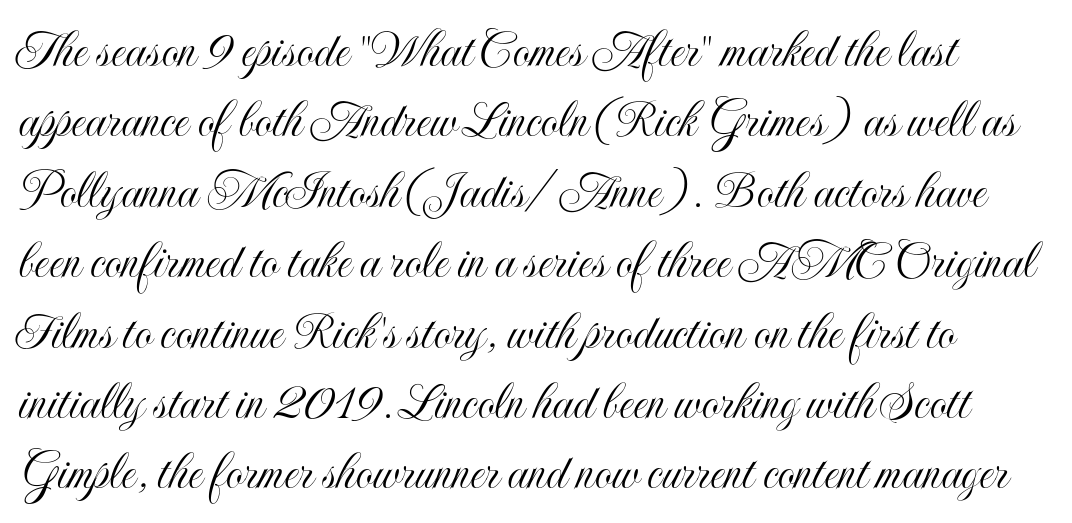
{"width": "condensed", "x_height": "small", "monospaced": "no", "underline": "no", "line_spacing": "normal", "line_spacing_ratio": 1.28, "letter_spacing": "normal", "letter_spacing_em": 0.0, "glyph_px": 55}
